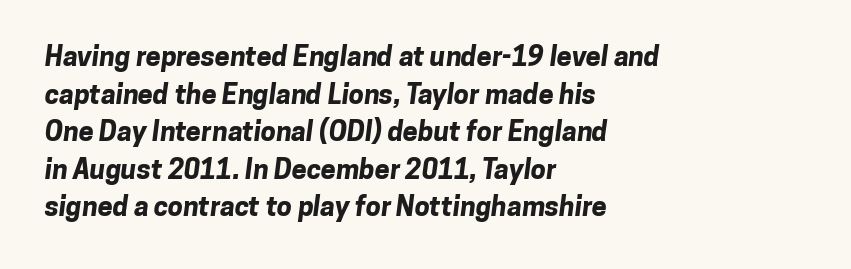
Q: Is the text bold? A: Yes.
Q: Is the text underlined? A: No.
Q: How is the paragraph aligned? A: Left-aligned.
Q: Is the spacing between letters normal or unusually wide? A: Normal.
Q: Is the spacing between lines tight, normal or loose? A: Normal.
